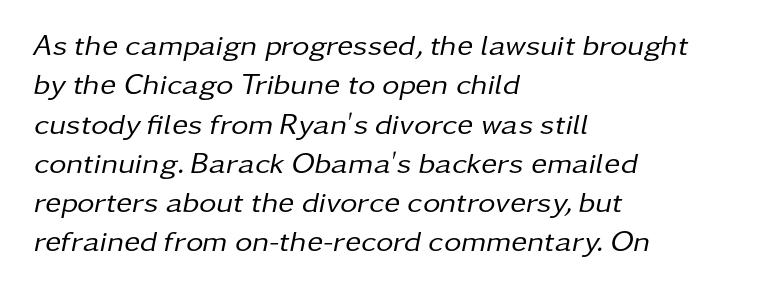
{"italic": "yes", "lean": "right", "slant_degrees": 11, "bold": "no", "weight": "regular", "width": "normal", "stroke_contrast": "low", "x_height": "medium", "monospaced": "no", "underline": "no", "align": "left", "line_spacing": "normal", "line_spacing_ratio": 1.31, "letter_spacing": "normal", "letter_spacing_em": 0.0, "glyph_px": 30}
